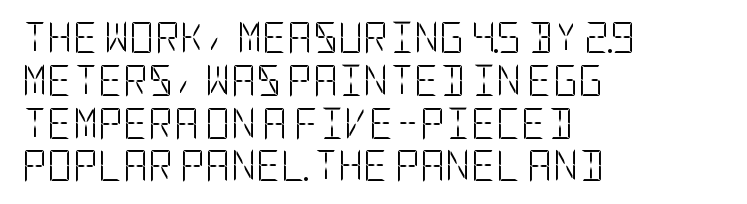
{"serif": "no", "italic": "no", "bold": "no", "weight": "light", "width": "condensed", "stroke_contrast": "low", "x_height": "large", "underline": "no", "align": "left", "line_spacing": "normal", "line_spacing_ratio": 1.38, "letter_spacing": "normal", "letter_spacing_em": 0.0, "glyph_px": 31}
